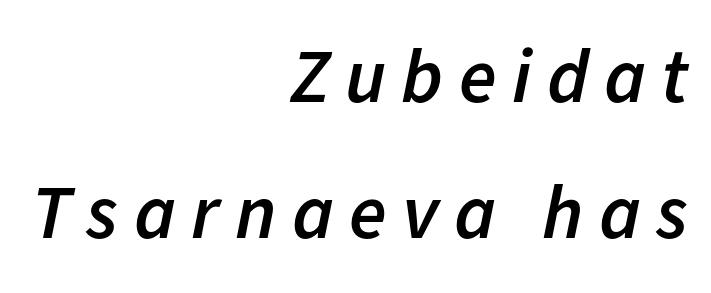
Characters are canted at an angle relative to the baseline's perpendicular. In terms of weight, the rendering is demibold, just under bold. A typesetter would call this proportional, since set widths differ per character. Type without underlining.
